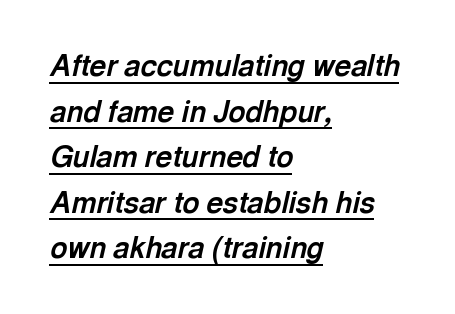
{"italic": "yes", "lean": "right", "slant_degrees": 13, "bold": "yes", "weight": "bold", "width": "normal", "x_height": "medium", "monospaced": "no", "underline": "yes", "align": "left", "line_spacing": "normal", "line_spacing_ratio": 1.57, "letter_spacing": "normal", "letter_spacing_em": 0.0, "glyph_px": 29}
